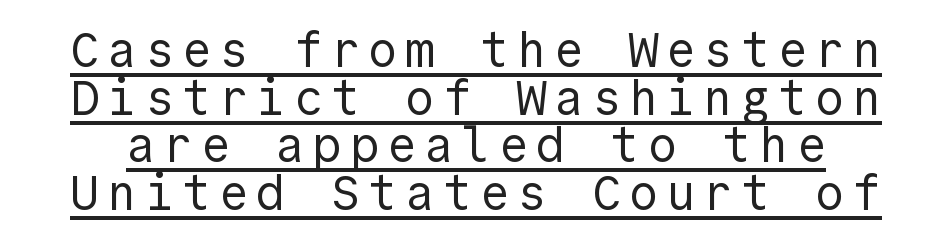
{"serif": "no", "italic": "no", "bold": "no", "weight": "regular", "width": "normal", "x_height": "medium", "underline": "yes", "line_spacing": "tight", "line_spacing_ratio": 0.97, "glyph_px": 49}
